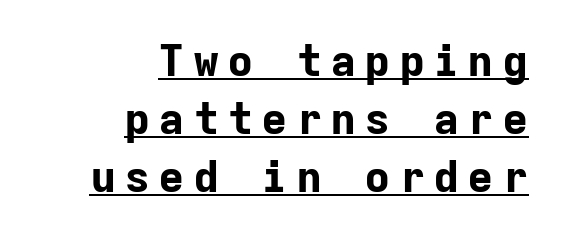
Q: Is the text bold? A: Yes.
Q: Is the text italic (slanted)? A: No, it is upright.
Q: Is the typeface a serif or a sans-serif typeface? A: Sans-serif.
Q: Is the text underlined? A: Yes.
Q: How is the paragraph aligned? A: Right-aligned.
Q: Is the spacing between lines tight, normal or loose? A: Normal.
Q: Width (condensed, normal, or wide)? A: Normal.
Q: Stroke contrast? A: Low.
Q: x-height? A: Medium.
Q: Monospaced? A: Yes.
